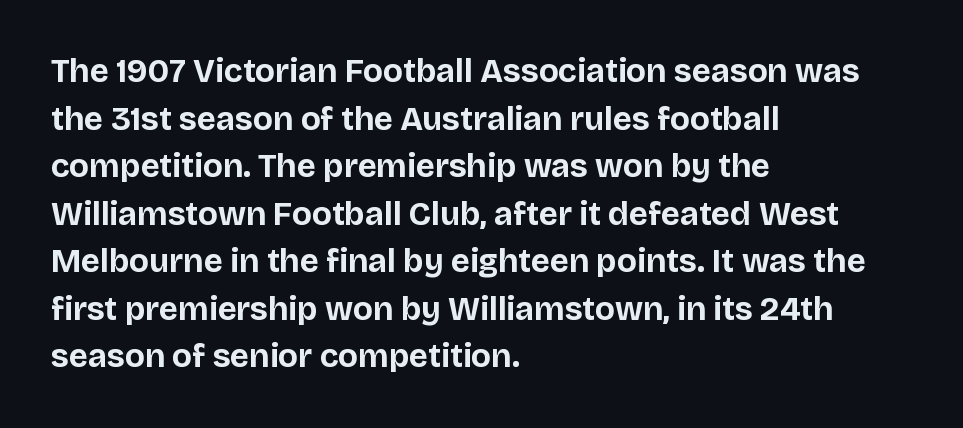
The image shows 33 px bold sans-serif type, upright; set left-aligned, normal line spacing (1.44x), normal letter spacing, not underlined; low stroke contrast and a large x-height.
